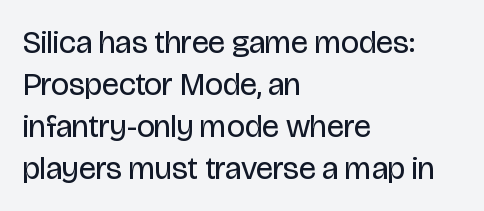
{"serif": "no", "italic": "no", "bold": "no", "weight": "regular", "width": "condensed", "stroke_contrast": "low", "x_height": "large", "monospaced": "no", "underline": "no", "align": "left", "line_spacing": "normal", "line_spacing_ratio": 1.31, "letter_spacing": "normal", "letter_spacing_em": 0.0, "glyph_px": 32}
